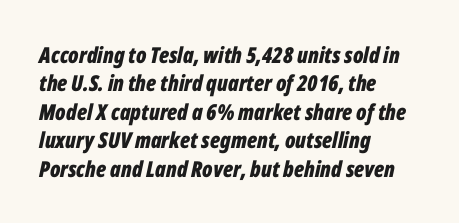
The image shows 22 px bold type, italic (leaning right); set left-aligned, normal line spacing (1.29x), normal letter spacing, not underlined.
